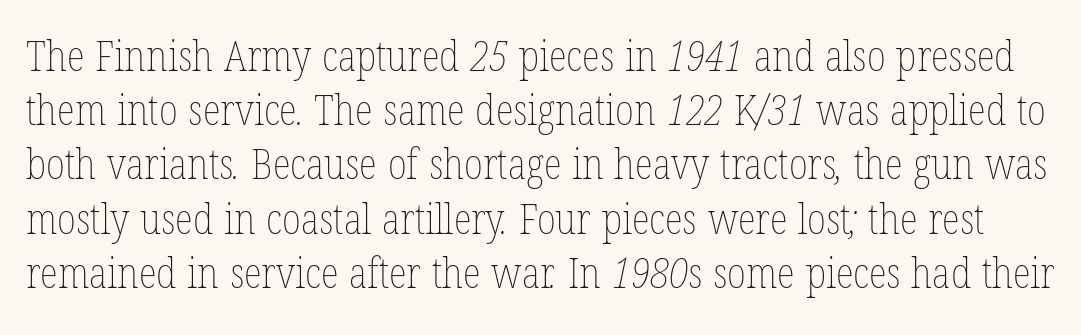
{"bold": "no", "weight": "thin", "width": "condensed", "stroke_contrast": "low", "x_height": "medium", "monospaced": "no", "underline": "no", "line_spacing": "normal", "line_spacing_ratio": 1.29, "letter_spacing": "normal", "letter_spacing_em": 0.0, "glyph_px": 42}
